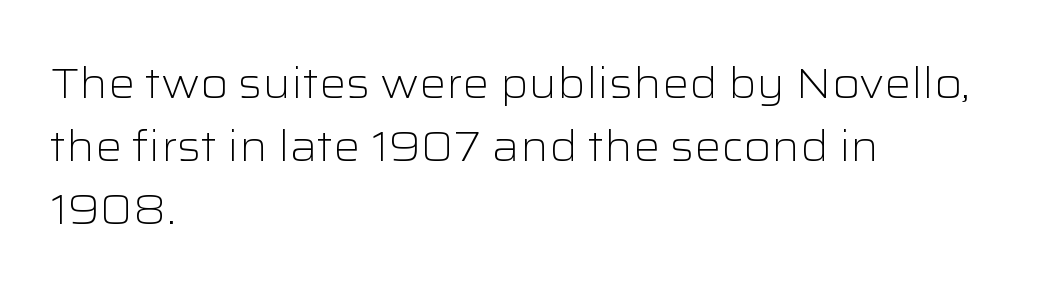
The lines sit at an ordinary, default distance from one another. The specimen omits any rule beneath the text block's lines. Default kerning and tracking; the words read as compact shapes. No letter is thick-stroked: the sample isn't bold. Style check: upright.
